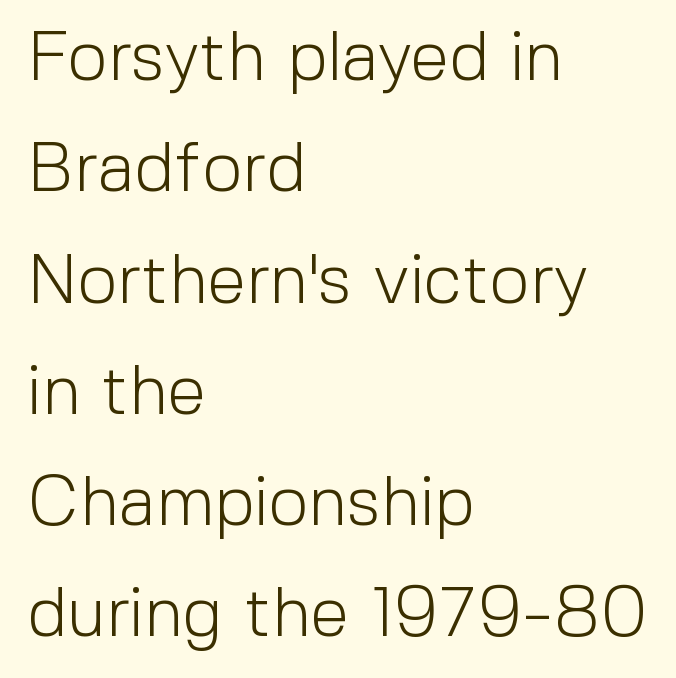
The image shows 70 px light sans-serif type, upright; set left-aligned, normal line spacing (1.59x), normal letter spacing, not underlined; a medium x-height.
